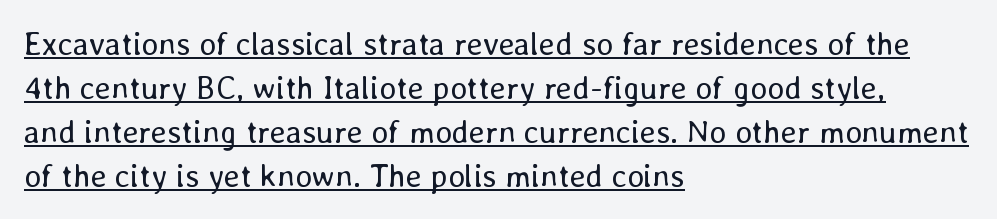
Q: Is the text bold? A: No.
Q: Is the text italic (slanted)? A: No, it is upright.
Q: Is the text underlined? A: Yes.
Q: How is the paragraph aligned? A: Left-aligned.
Q: Is the spacing between letters normal or unusually wide? A: Normal.
Q: Is the spacing between lines tight, normal or loose? A: Normal.
Q: Width (condensed, normal, or wide)? A: Normal.
Q: Stroke contrast? A: Low.
Q: x-height? A: Medium.
Q: Monospaced? A: No.
